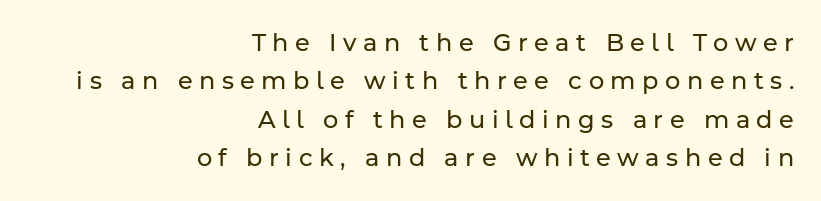
{"italic": "no", "bold": "no", "underline": "no", "align": "right", "line_spacing": "normal", "line_spacing_ratio": 1.6, "letter_spacing": "wide", "letter_spacing_em": 0.27, "glyph_px": 24}
